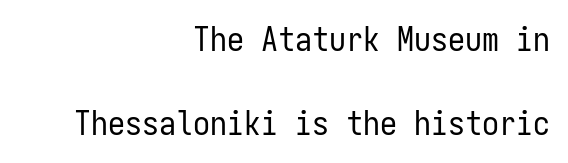
The image shows 34 px regular-weight, condensed sans-serif type, upright, monospaced; set right-aligned, loose line spacing (2.46x), normal letter spacing, not underlined; low stroke contrast and a medium x-height.
